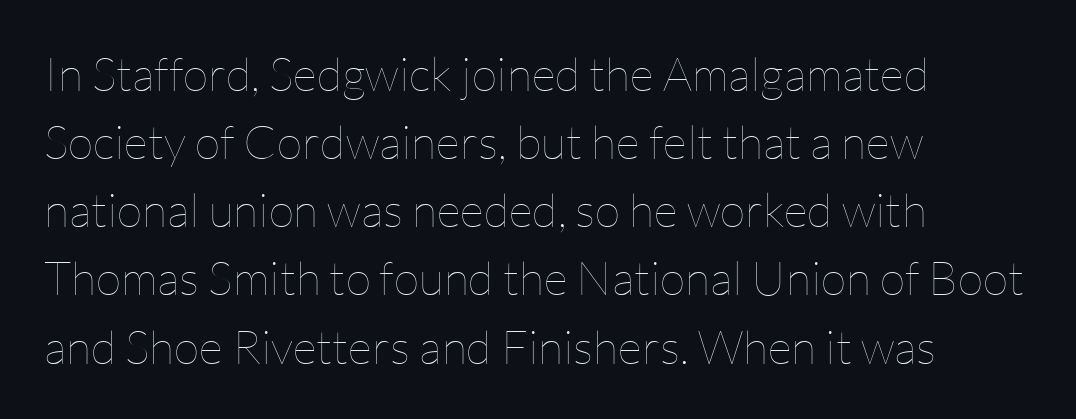
The image shows 47 px thin type, upright; set left-aligned, normal line spacing (1.45x), normal letter spacing, not underlined; low stroke contrast and a medium x-height.
